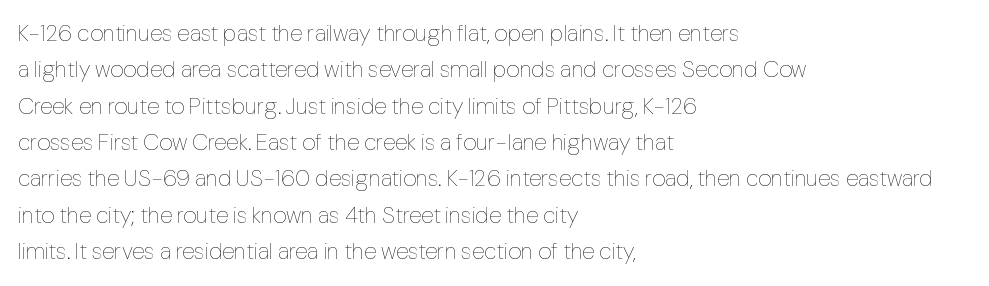
The image shows 23 px text type, upright; set left-aligned, normal line spacing (1.58x), normal letter spacing, not underlined.
